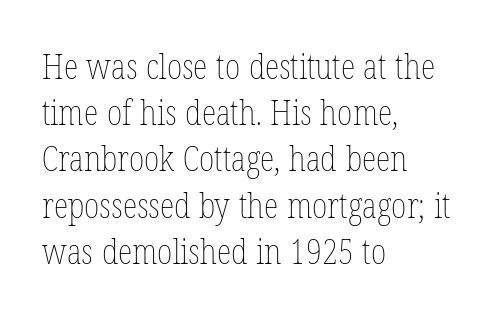
Vertical stems look standard width or narrower in stroke. This sample has the flowing, uneven cadence of proportional lettering. A student would call this left alignment; a typographer would say flush left, rag right. Words float on clear page, feet unadorned.
